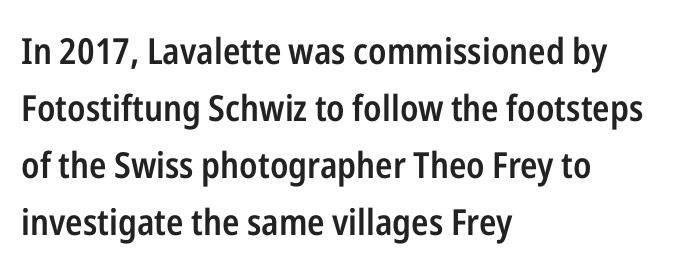
Q: Is the text bold? A: Semi-bold.
Q: Is the text italic (slanted)? A: No, it is upright.
Q: Is the typeface a serif or a sans-serif typeface? A: Sans-serif.
Q: Is the text underlined? A: No.
Q: How is the paragraph aligned? A: Left-aligned.
Q: Is the spacing between letters normal or unusually wide? A: Normal.
Q: Is the spacing between lines tight, normal or loose? A: Normal.
Q: Width (condensed, normal, or wide)? A: Condensed.
Q: Stroke contrast? A: Low.
Q: x-height? A: Medium.
Q: Monospaced? A: No.
